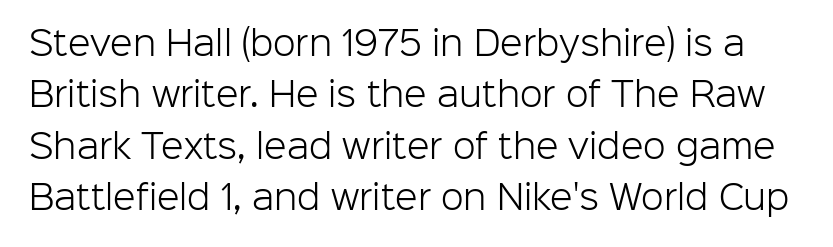
{"serif": "no", "italic": "no", "bold": "no", "weight": "light", "width": "normal", "stroke_contrast": "low", "x_height": "medium", "monospaced": "no", "underline": "no", "line_spacing": "normal", "line_spacing_ratio": 1.56, "letter_spacing": "normal", "letter_spacing_em": 0.0, "glyph_px": 33}
